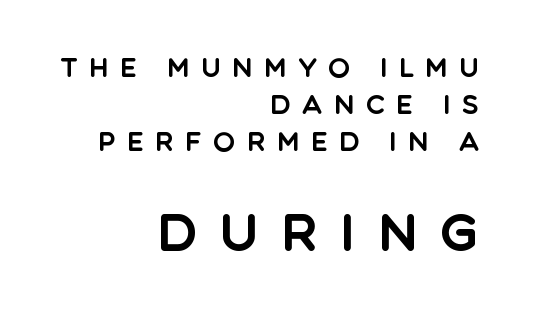
The image shows 51 px sans-serif type, upright; set right-aligned, normal line spacing (1.42x), unusually wide letter spacing (+0.44 em), not underlined; the second (bottom) block is 1.96x larger; a large x-height.
